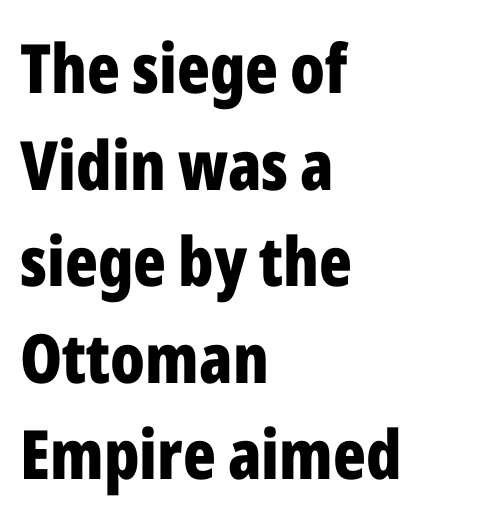
{"serif": "no", "italic": "no", "bold": "yes", "weight": "bold", "width": "condensed", "stroke_contrast": "low", "x_height": "medium", "monospaced": "no", "underline": "no", "align": "left", "line_spacing": "normal", "line_spacing_ratio": 1.42, "letter_spacing": "normal", "letter_spacing_em": 0.0, "glyph_px": 68}
